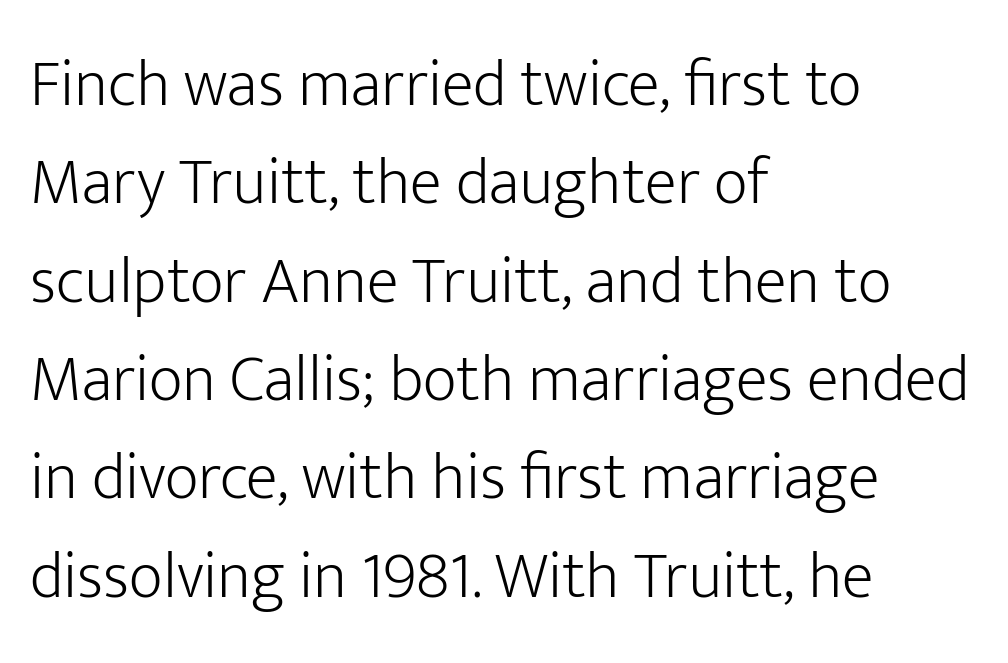
{"serif": "no", "italic": "no", "bold": "no", "weight": "light", "width": "normal", "stroke_contrast": "low", "x_height": "medium", "monospaced": "no", "underline": "no", "align": "left", "line_spacing": "normal", "line_spacing_ratio": 1.49, "letter_spacing": "normal", "letter_spacing_em": 0.0, "glyph_px": 66}
